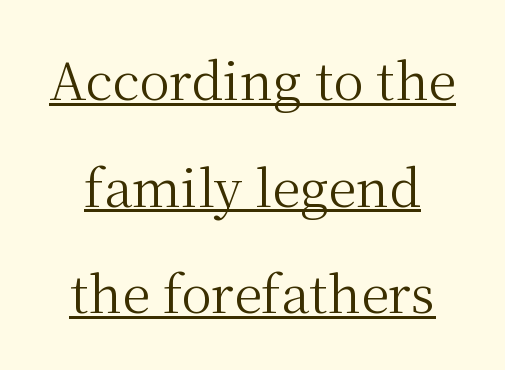
{"serif": "yes", "italic": "no", "bold": "no", "weight": "regular", "width": "normal", "stroke_contrast": "medium", "x_height": "medium", "monospaced": "no", "underline": "yes", "line_spacing": "loose", "line_spacing_ratio": 2.09, "letter_spacing": "normal", "letter_spacing_em": 0.0, "glyph_px": 51}
